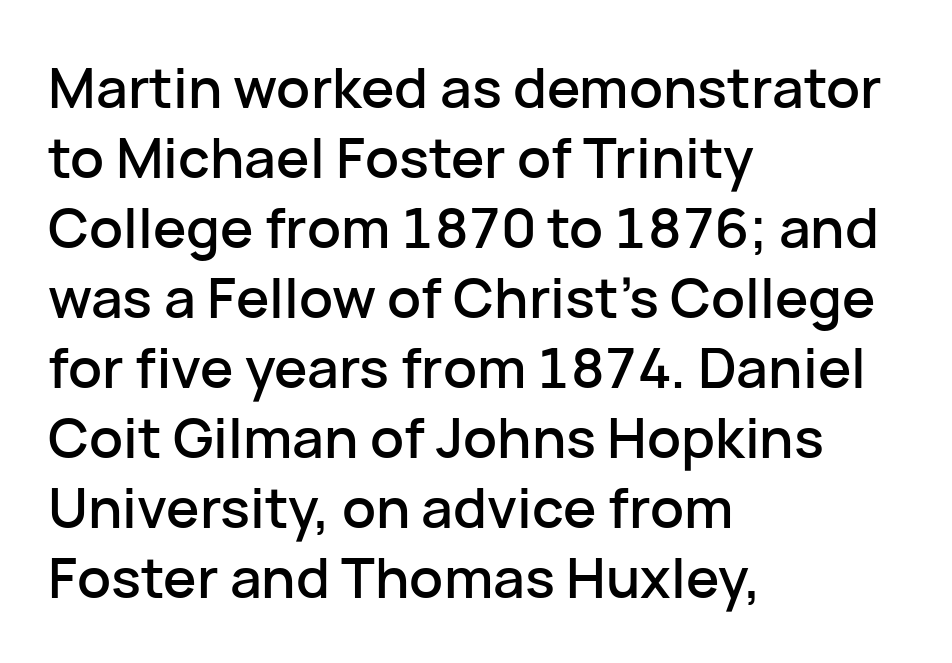
{"serif": "no", "italic": "no", "width": "normal", "stroke_contrast": "low", "x_height": "medium", "monospaced": "no", "underline": "no", "align": "left", "line_spacing": "normal", "line_spacing_ratio": 1.25, "letter_spacing": "normal", "letter_spacing_em": 0.0, "glyph_px": 56}
